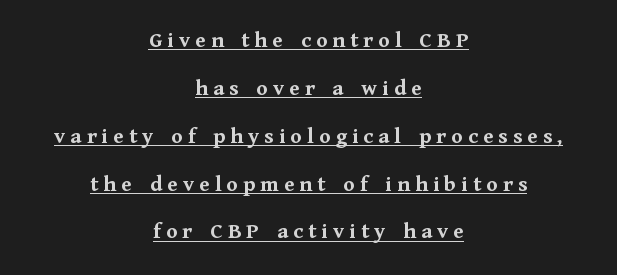
The image shows 23 px bold type, upright; set centered, loose line spacing (2.08x), unusually wide letter spacing (+0.22 em), underlined.
